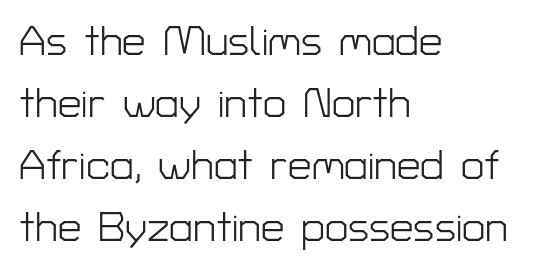
Is this a sans? Yes — the strokes have no serifs. Rendered with straight, roman letterforms. The face looks like a standard text weight, possibly lighter. Short and long lines alike share a common starting point at left. What's the leading like? Ordinary, nothing unusual. The passage shown is typed in a proportional face where columns would drift.
